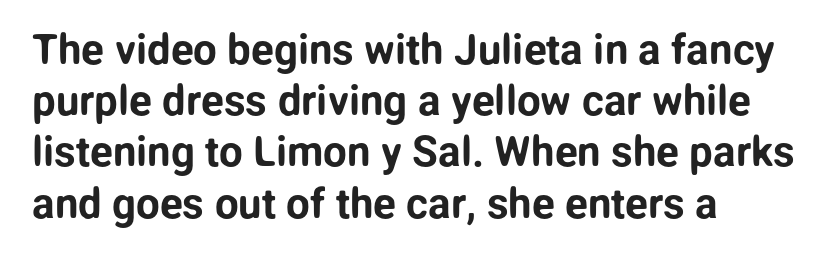
{"serif": "no", "italic": "no", "width": "normal", "stroke_contrast": "low", "x_height": "medium", "monospaced": "no", "underline": "no", "align": "left", "line_spacing_ratio": 1.22, "letter_spacing": "normal", "letter_spacing_em": 0.0, "glyph_px": 42}
